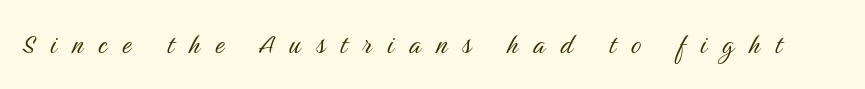
The image shows 32 px light, condensed sans-serif type; set unusually wide letter spacing (+0.48 em), not underlined; medium stroke contrast and a medium x-height.
